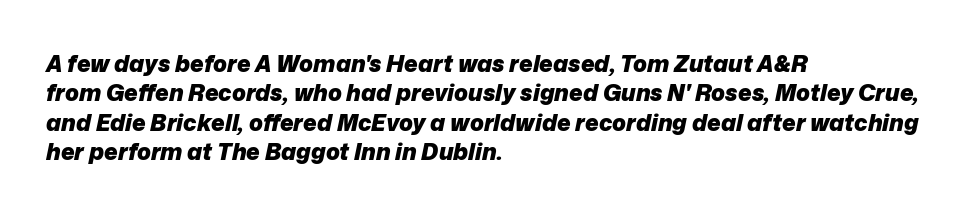
{"italic": "yes", "lean": "right", "slant_degrees": 12, "bold": "yes", "underline": "no", "align": "left", "line_spacing": "normal", "line_spacing_ratio": 1.28, "letter_spacing": "normal", "letter_spacing_em": 0.0, "glyph_px": 23}
